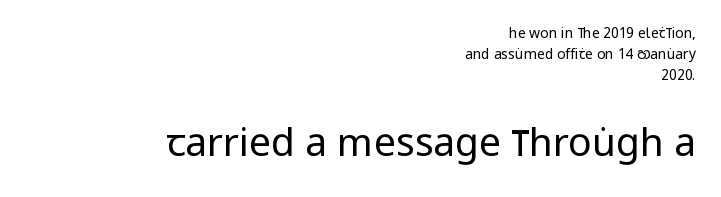
The strokes carry an ordinary text weight at most. These two chunks differ in scale, with the bottom chunk taking the larger measure. Look at the bottom of the vertical strokes: they stop flat, with no serifs. The vertical gap from one line to the next is medium. Do the characters align in a grid? No, the font is proportional. A flush-right, rag-left setting is used for this passage.
